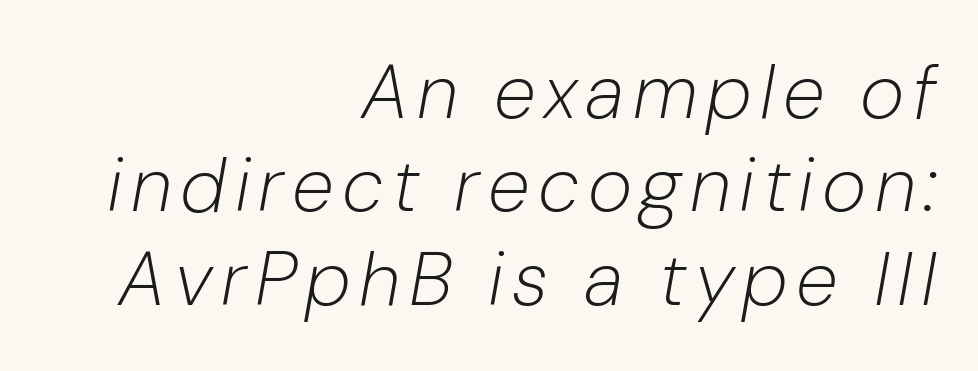
{"italic": "yes", "lean": "right", "slant_degrees": 10, "bold": "no", "weight": "light", "width": "normal", "stroke_contrast": "low", "x_height": "medium", "monospaced": "no", "underline": "no", "align": "right", "line_spacing_ratio": 1.23, "glyph_px": 76}
